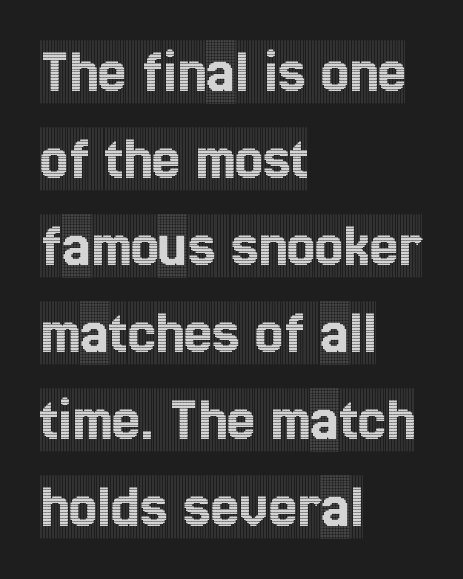
The image shows 63 px condensed serif type, upright; set left-aligned, normal line spacing (1.38x), normal letter spacing, not underlined; a large x-height.
